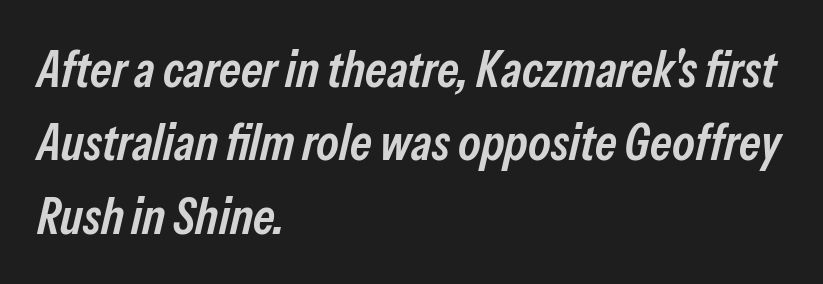
Q: Is the text bold? A: Semi-bold.
Q: Is the text italic (slanted)? A: Yes, it leans right by about 13 degrees.
Q: Is the text underlined? A: No.
Q: How is the paragraph aligned? A: Left-aligned.
Q: Is the spacing between letters normal or unusually wide? A: Normal.
Q: Is the spacing between lines tight, normal or loose? A: Normal.
Q: Width (condensed, normal, or wide)? A: Condensed.
Q: Stroke contrast? A: Low.
Q: x-height? A: Medium.
Q: Monospaced? A: No.
